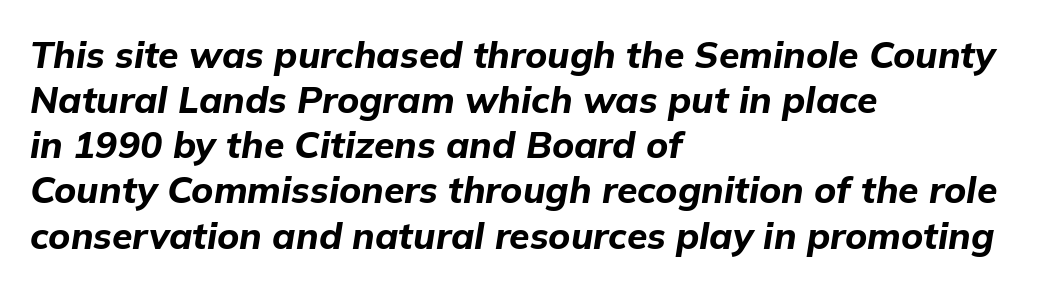
{"italic": "yes", "lean": "right", "slant_degrees": 9, "bold": "yes", "weight": "bold", "width": "normal", "stroke_contrast": "low", "x_height": "medium", "monospaced": "no", "underline": "no", "align": "left", "line_spacing_ratio": 1.22, "letter_spacing": "normal", "letter_spacing_em": 0.0, "glyph_px": 37}
